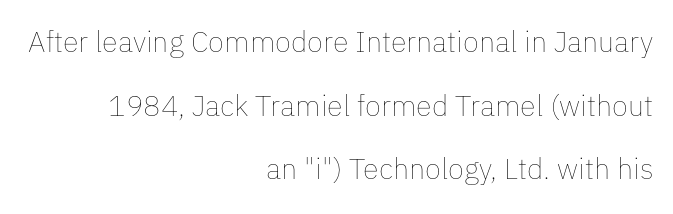
The tracking reads as untouched default to a designer's eye. The strokes carry an ordinary text weight at most. Whoever set this chose breathing room over compactness in the vertical rhythm. Line ends are locked; line starts wander.
